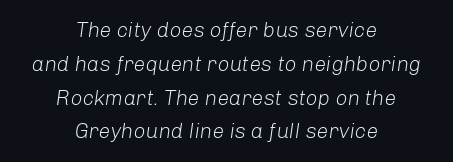
{"italic": "yes", "lean": "right", "slant_degrees": 8, "bold": "no", "underline": "no", "align": "center", "line_spacing": "normal", "line_spacing_ratio": 1.61, "letter_spacing": "normal", "letter_spacing_em": 0.0, "glyph_px": 21}
